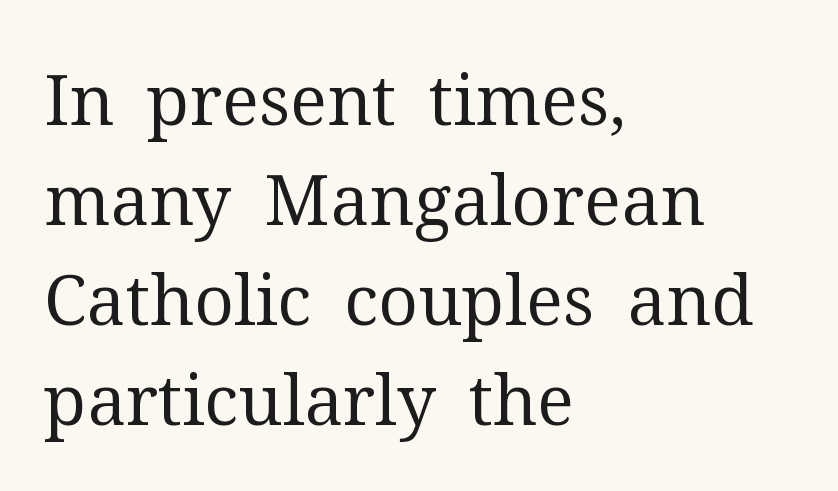
The image shows 70 px regular-weight serif type, upright; set left-aligned, normal line spacing (1.43x), normal letter spacing, not underlined; medium stroke contrast and a medium x-height.
